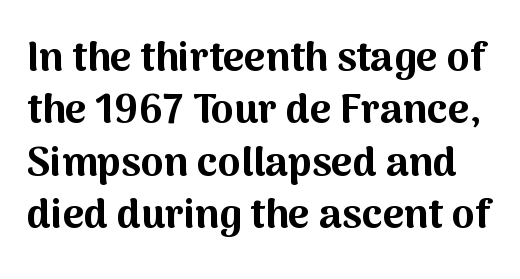
{"serif": "no", "italic": "no", "bold": "yes", "weight": "bold", "width": "normal", "stroke_contrast": "medium", "x_height": "medium", "monospaced": "no", "underline": "no", "line_spacing": "normal", "line_spacing_ratio": 1.28, "letter_spacing": "normal", "letter_spacing_em": 0.0, "glyph_px": 41}
